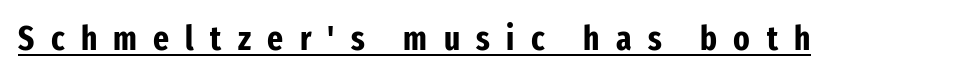
The text was rendered using a sans face with plain stroke endings. A continuous stroke trails under the words, as in a hyperlink. Here the designer chose a conventional face with non-uniform glyph widths. Words appear elongated and porous because spacing is wide. Designer's note — italics off, roman on. The typesetting leans heavy: a genuine bold.
